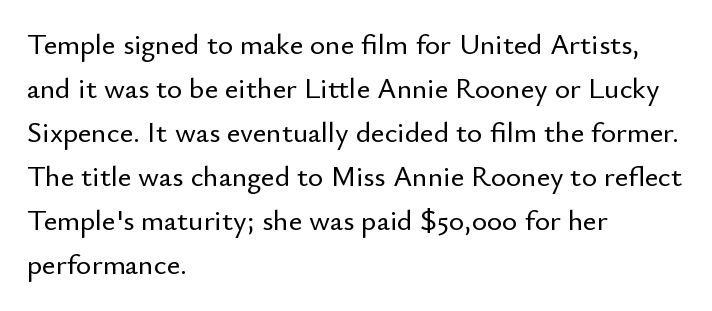
Q: Is the text italic (slanted)? A: No, it is upright.
Q: Is the typeface a serif or a sans-serif typeface? A: Sans-serif.
Q: Is the text underlined? A: No.
Q: How is the paragraph aligned? A: Left-aligned.
Q: Is the spacing between letters normal or unusually wide? A: Normal.
Q: Is the spacing between lines tight, normal or loose? A: Normal.
Q: Width (condensed, normal, or wide)? A: Normal.
Q: Stroke contrast? A: Low.
Q: x-height? A: Small.
Q: Monospaced? A: No.
